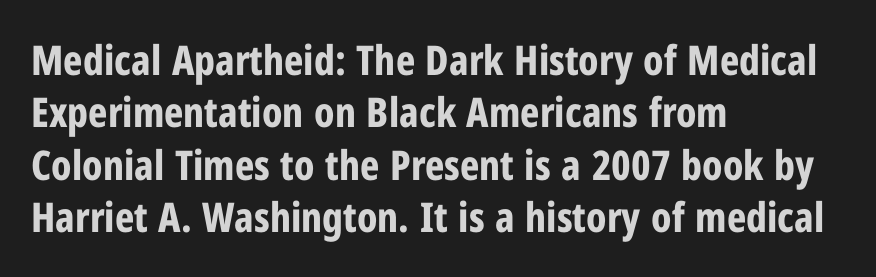
{"serif": "no", "italic": "no", "bold": "yes", "weight": "bold", "width": "condensed", "stroke_contrast": "low", "x_height": "medium", "monospaced": "no", "underline": "no", "align": "left", "line_spacing": "normal", "line_spacing_ratio": 1.28, "letter_spacing": "normal", "letter_spacing_em": 0.0, "glyph_px": 41}
